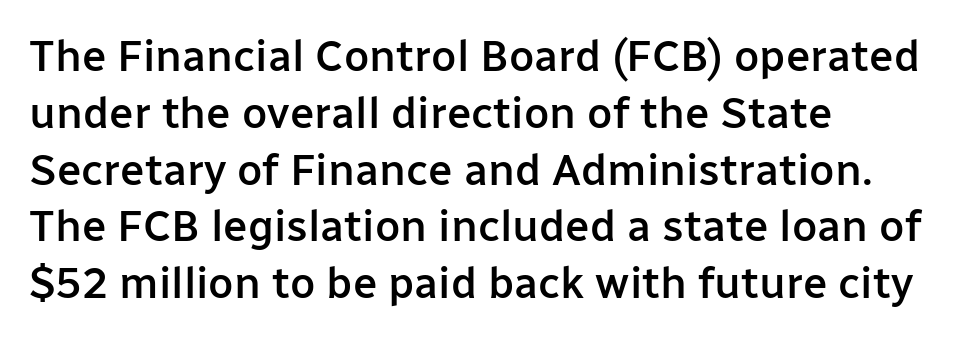
These lines are set flush left with a ragged right edge. Notice how descenders clear the ascenders below comfortably — that's standard leading. Students, this is semibold: more ink than regular, less than bold. Are there feet on the stems? There aren't — it's a sans. A typesetter would call this proportional, since set widths differ per character. Descenders hang freely into open space.
